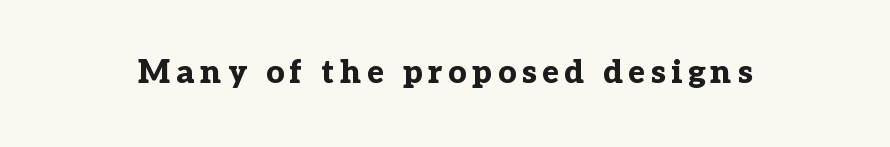
When letters stand straight like this, we call the style roman or upright. Each letter keeps its own natural width here, so spacing adapts to shape. This sample uses a serif face. Just letters on the line, the space beneath them empty.
